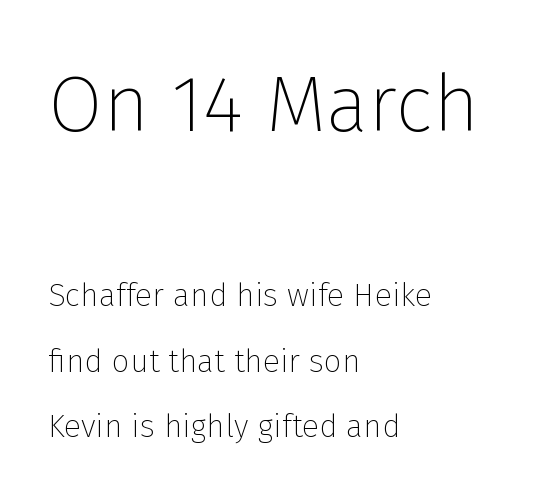
Honestly, there is no underline to notice here at all. Nobody touched the tracking dial on this one. Posture: straight, roman, zero tilt. The lines in this sample share a left origin and differ only in where they stop.
